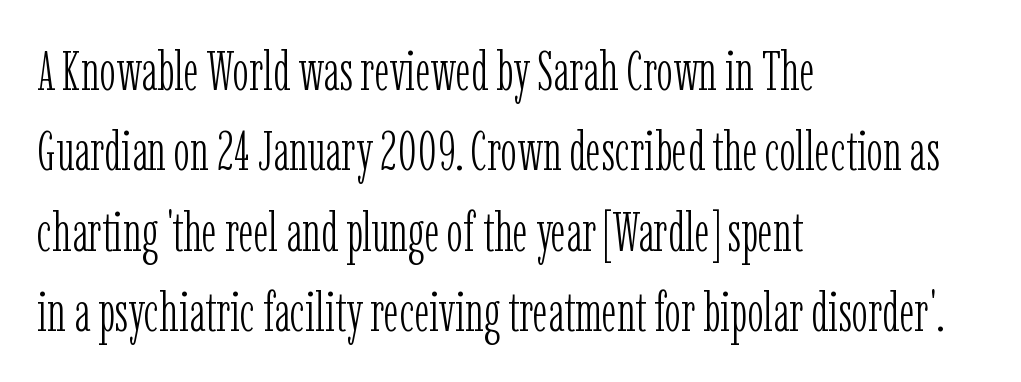
The image shows 55 px light, condensed serif type, upright; set left-aligned, normal line spacing (1.46x), normal letter spacing, not underlined; low stroke contrast and a medium x-height.
